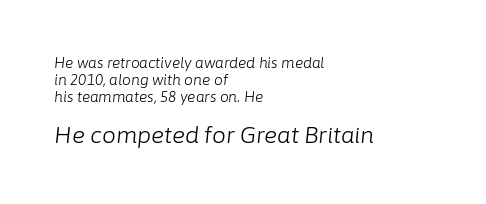
Words appear dense and cohesive because spacing is normal. Each stroke keeps to a modest, everyday thickness or less. Beneath every word, the page is bare. Reading top to bottom, the characters get bigger at the block break. The compositor pushed each line to the left boundary.
